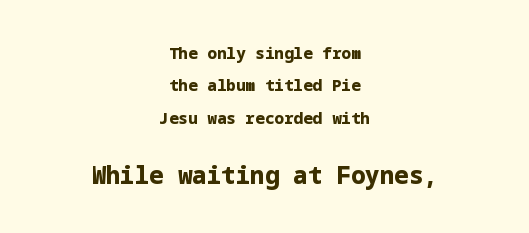
Q: Is the text bold? A: Yes.
Q: Is the text italic (slanted)? A: No, it is upright.
Q: Is the text underlined? A: No.
Q: How is the paragraph aligned? A: Centered.
Q: Is the spacing between letters normal or unusually wide? A: Normal.
Q: Is the spacing between lines tight, normal or loose? A: Loose.
Q: Which block of text is set in a larger size, the first (top) or the second (bottom)? A: The second (bottom) one.
